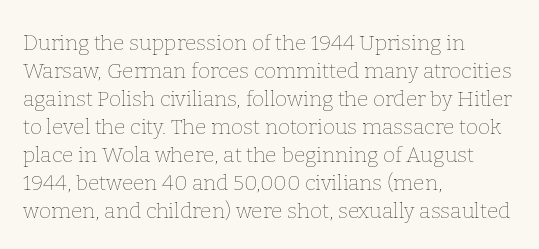
The paragraph has a hard left edge and a soft right edge. Rows of type keep a routine distance in the vertical direction. The letters sit at their default tracking, neither squeezed nor spread. Posture: vertical.
